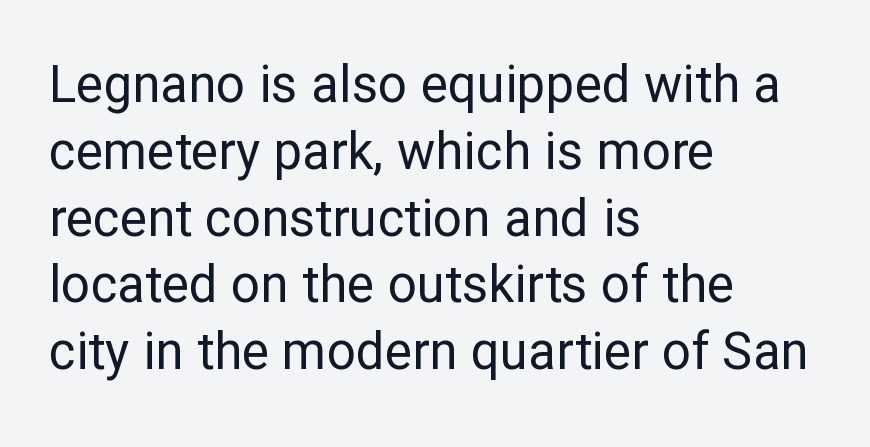
The image shows 51 px regular-weight sans-serif type, upright; set left-aligned, normal line spacing (1.31x), normal letter spacing, not underlined; low stroke contrast and a medium x-height.
